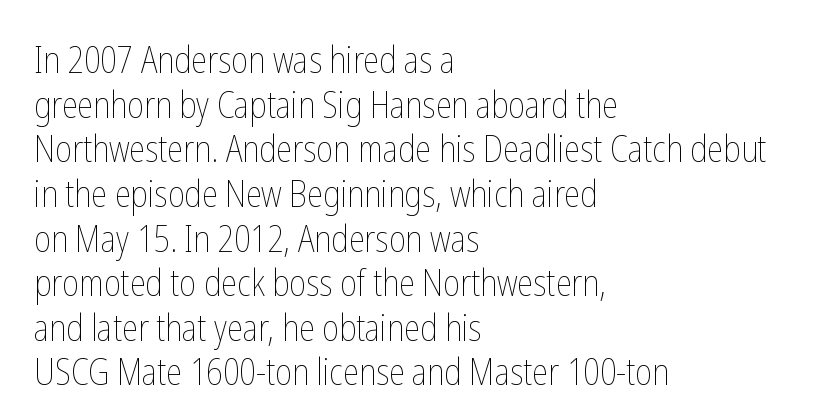
{"italic": "no", "bold": "no", "weight": "thin", "width": "condensed", "stroke_contrast": "low", "x_height": "medium", "monospaced": "no", "underline": "no", "align": "left", "line_spacing_ratio": 1.24, "letter_spacing": "normal", "letter_spacing_em": 0.0, "glyph_px": 36}
